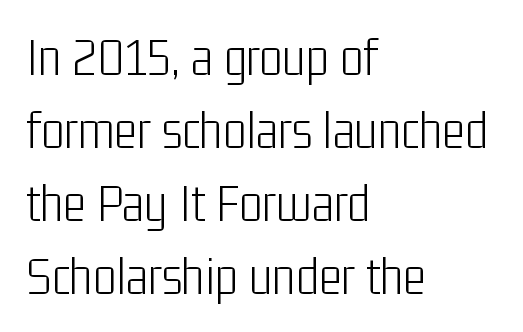
{"serif": "no", "italic": "no", "bold": "no", "weight": "light", "width": "condensed", "stroke_contrast": "low", "x_height": "medium", "monospaced": "no", "underline": "no", "align": "left", "line_spacing": "normal", "line_spacing_ratio": 1.33, "letter_spacing": "normal", "letter_spacing_em": 0.0, "glyph_px": 55}
